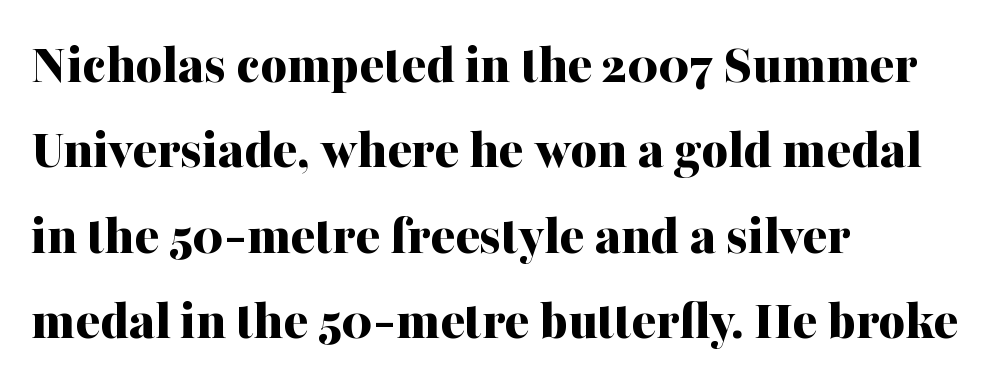
{"serif": "yes", "italic": "no", "bold": "yes", "weight": "bold", "width": "normal", "stroke_contrast": "medium", "x_height": "medium", "monospaced": "no", "underline": "no", "align": "left", "line_spacing": "normal", "line_spacing_ratio": 1.5, "letter_spacing": "normal", "letter_spacing_em": 0.0, "glyph_px": 57}
